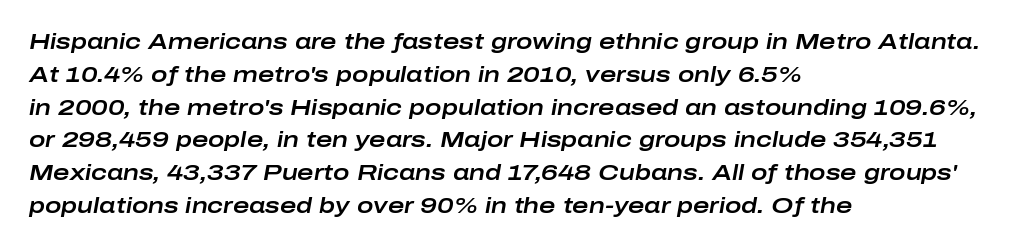
Check the space under the baseline: it is left empty. Vertical spacing — default. The face used here has a pronounced slope to its letters. Line starts are locked; line ends wander.
